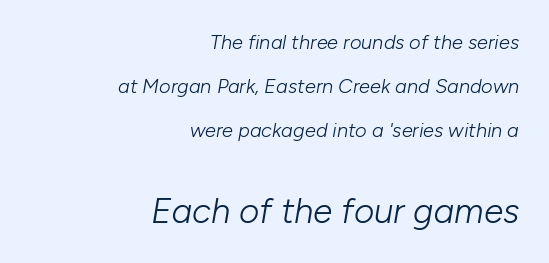
Q: Is the text bold? A: No.
Q: Is the text italic (slanted)? A: Yes, it leans right by about 10 degrees.
Q: Is the text underlined? A: No.
Q: How is the paragraph aligned? A: Right-aligned.
Q: Is the spacing between letters normal or unusually wide? A: Normal.
Q: Is the spacing between lines tight, normal or loose? A: Loose.
Q: Which block of text is set in a larger size, the first (top) or the second (bottom)? A: The second (bottom) one.
Q: Width (condensed, normal, or wide)? A: Normal.
Q: Stroke contrast? A: Low.
Q: x-height? A: Medium.
Q: Monospaced? A: No.
